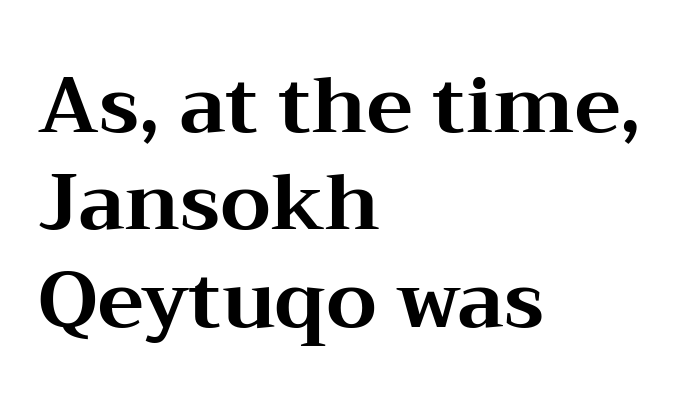
Q: Is the text bold? A: Yes.
Q: Is the text italic (slanted)? A: No, it is upright.
Q: Is the typeface a serif or a sans-serif typeface? A: Serif.
Q: Is the text underlined? A: No.
Q: How is the paragraph aligned? A: Left-aligned.
Q: Is the spacing between letters normal or unusually wide? A: Normal.
Q: Is the spacing between lines tight, normal or loose? A: Normal.
Q: Width (condensed, normal, or wide)? A: Wide.
Q: Stroke contrast? A: Medium.
Q: x-height? A: Medium.
Q: Monospaced? A: No.
